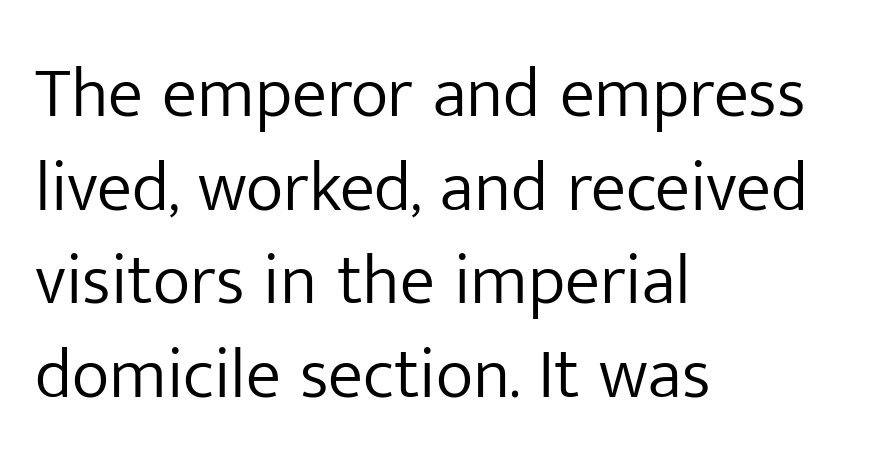
{"serif": "no", "italic": "no", "bold": "no", "weight": "light", "width": "normal", "stroke_contrast": "low", "x_height": "medium", "monospaced": "no", "underline": "no", "align": "left", "line_spacing": "normal", "line_spacing_ratio": 1.32, "letter_spacing": "normal", "letter_spacing_em": 0.0, "glyph_px": 71}
